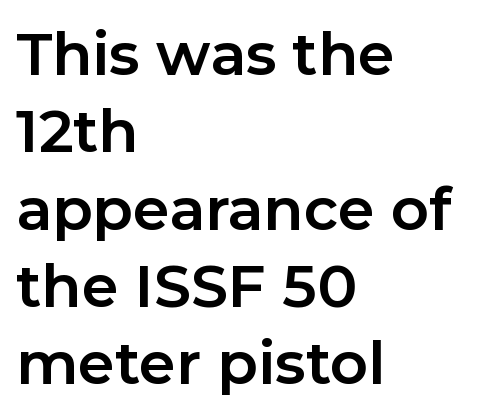
Q: Is the text bold? A: Yes.
Q: Is the text italic (slanted)? A: No, it is upright.
Q: Is the typeface a serif or a sans-serif typeface? A: Sans-serif.
Q: Is the text underlined? A: No.
Q: How is the paragraph aligned? A: Left-aligned.
Q: Is the spacing between letters normal or unusually wide? A: Normal.
Q: Is the spacing between lines tight, normal or loose? A: Normal.
Q: Width (condensed, normal, or wide)? A: Normal.
Q: Stroke contrast? A: Low.
Q: x-height? A: Medium.
Q: Monospaced? A: No.
